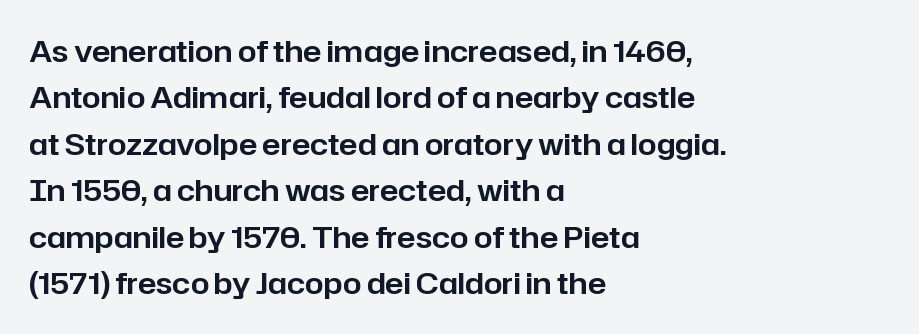
Q: Is the text italic (slanted)? A: No, it is upright.
Q: Is the typeface a serif or a sans-serif typeface? A: Sans-serif.
Q: Is the text underlined? A: No.
Q: How is the paragraph aligned? A: Left-aligned.
Q: Is the spacing between letters normal or unusually wide? A: Normal.
Q: Is the spacing between lines tight, normal or loose? A: Normal.
Q: Width (condensed, normal, or wide)? A: Normal.
Q: Stroke contrast? A: Low.
Q: x-height? A: Medium.
Q: Monospaced? A: No.
